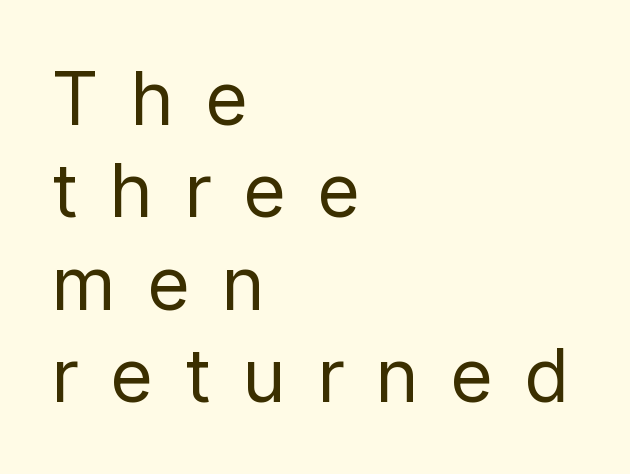
The image shows 74 px regular-weight, condensed sans-serif type, upright; set left-aligned, normal line spacing (1.25x), unusually wide letter spacing (+0.47 em), not underlined; low stroke contrast and a medium x-height.
